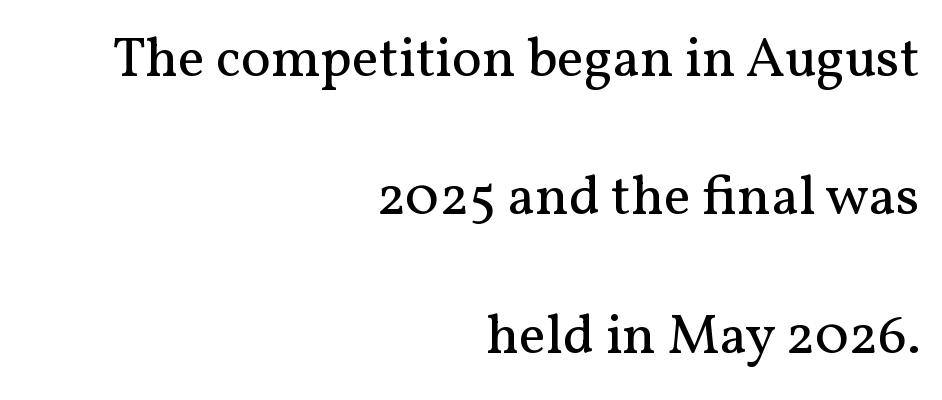
The image shows 56 px regular-weight serif type, upright; set right-aligned, loose line spacing (2.47x), normal letter spacing, not underlined; medium stroke contrast and a medium x-height.
